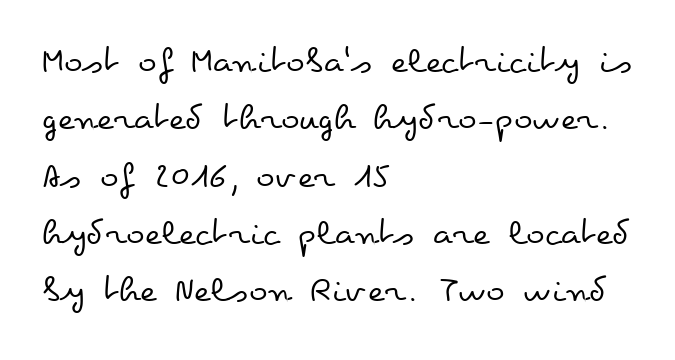
{"italic": "no", "bold": "no", "weight": "regular", "width": "wide", "stroke_contrast": "low", "x_height": "small", "monospaced": "no", "underline": "no", "align": "left", "line_spacing": "normal", "line_spacing_ratio": 1.47, "letter_spacing": "normal", "letter_spacing_em": 0.0, "glyph_px": 39}
